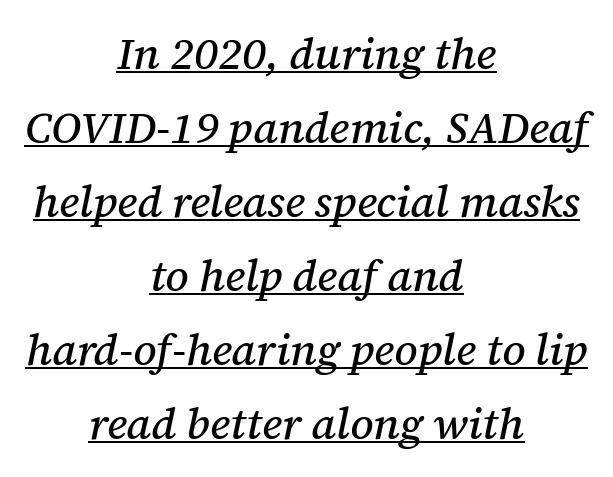
The image shows 44 px serif type, italic (leaning right); set centered, normal line spacing (1.68x), normal letter spacing, underlined; medium stroke contrast and a medium x-height.
